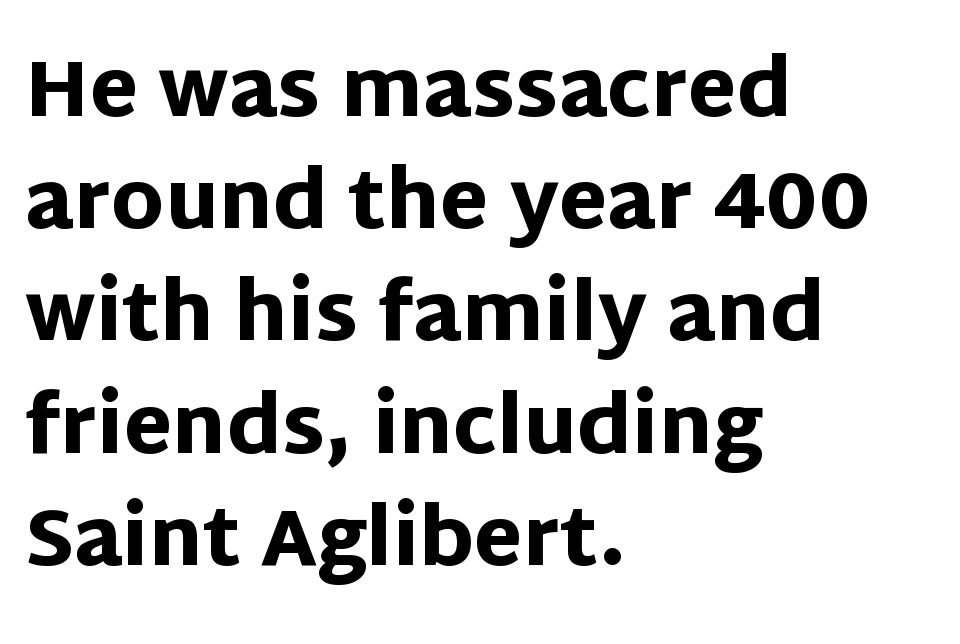
The image shows 79 px heavy sans-serif type, upright; set left-aligned, normal line spacing (1.42x), normal letter spacing, not underlined; low stroke contrast and a large x-height.
